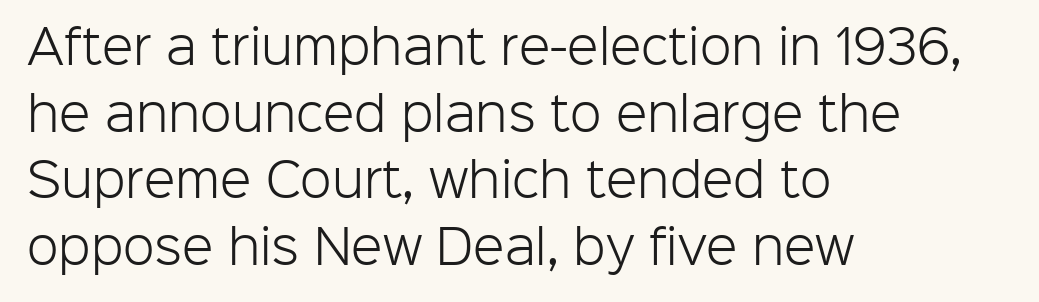
{"serif": "no", "italic": "no", "bold": "no", "weight": "light", "width": "normal", "stroke_contrast": "low", "x_height": "medium", "monospaced": "no", "underline": "no", "align": "left", "line_spacing": "normal", "line_spacing_ratio": 1.45, "letter_spacing": "normal", "letter_spacing_em": 0.0, "glyph_px": 46}
